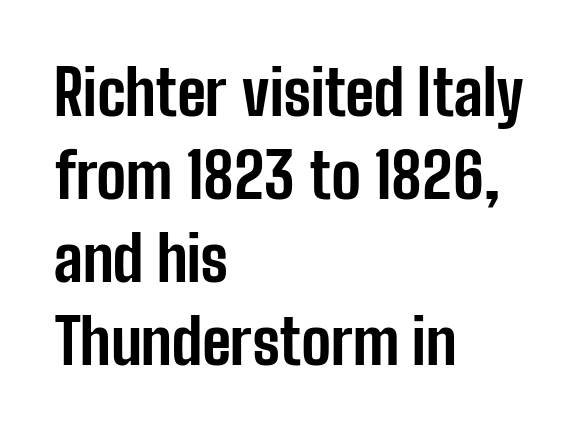
{"serif": "no", "italic": "no", "bold": "yes", "weight": "bold", "width": "condensed", "stroke_contrast": "low", "x_height": "medium", "monospaced": "no", "underline": "no", "align": "left", "line_spacing": "normal", "line_spacing_ratio": 1.34, "letter_spacing": "normal", "letter_spacing_em": 0.0, "glyph_px": 62}
